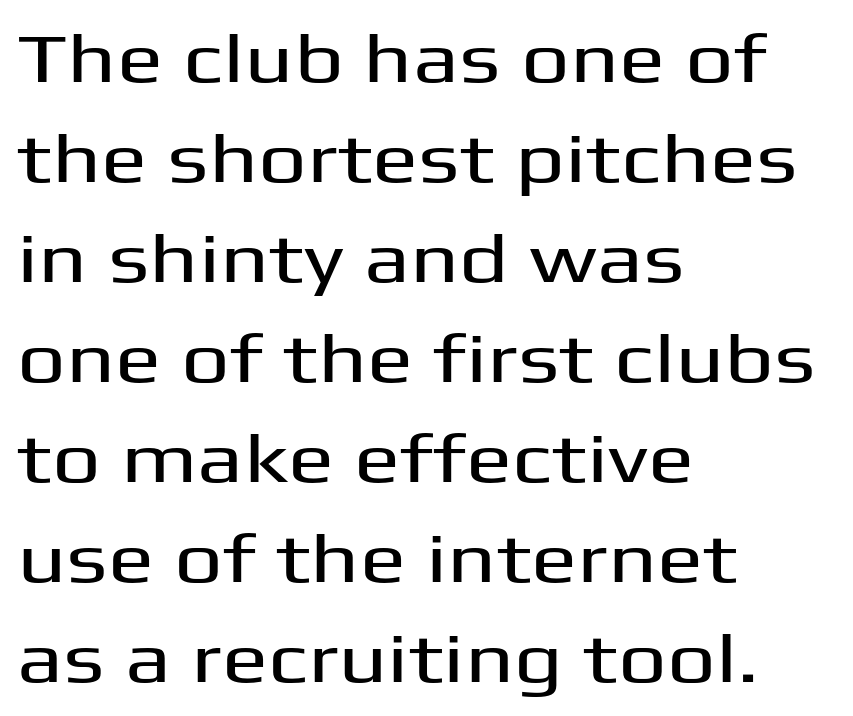
The image shows 69 px wide sans-serif type, upright; set left-aligned, normal line spacing (1.45x), normal letter spacing, not underlined; medium stroke contrast and a medium x-height.
